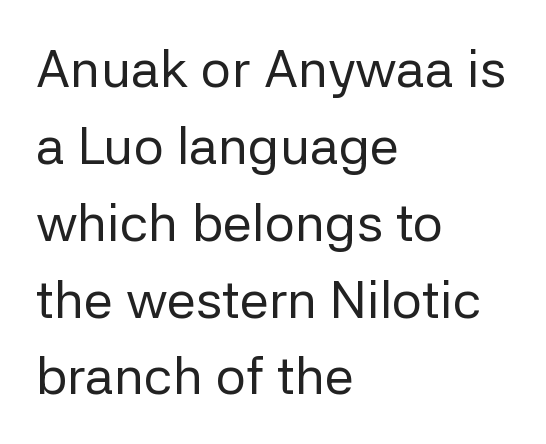
Characters remain perfectly vertical along every line. Character widths vary here, with narrow letters taking less room than wide ones. The letterforms sit at book weight or below. The font family rendered here belongs to the sans-serif group.
